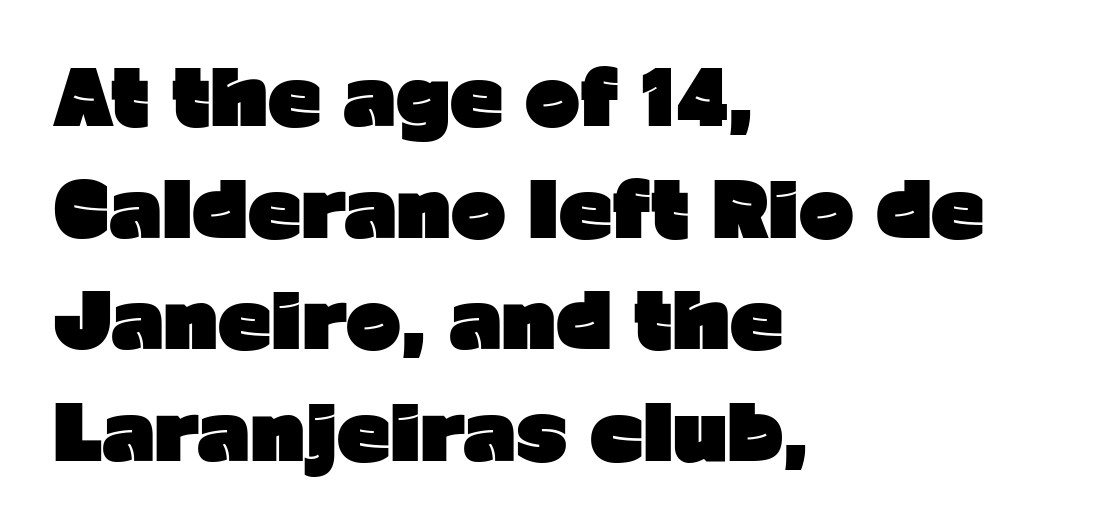
{"serif": "no", "italic": "no", "bold": "yes", "weight": "heavy", "width": "normal", "stroke_contrast": "low", "x_height": "medium", "monospaced": "no", "underline": "no", "align": "left", "line_spacing": "normal", "line_spacing_ratio": 1.51, "letter_spacing": "normal", "letter_spacing_em": 0.0, "glyph_px": 74}
